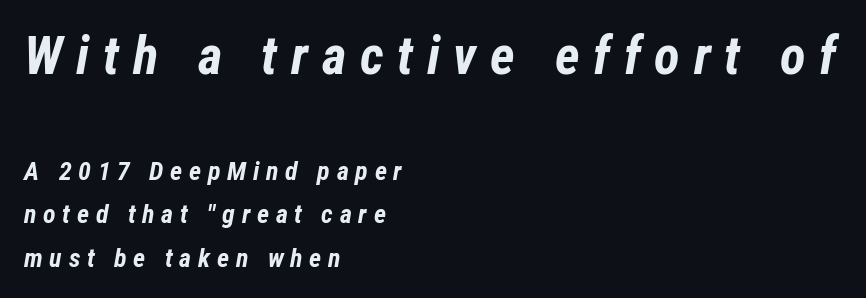
{"italic": "yes", "lean": "right", "slant_degrees": 12, "bold": "yes", "weight": "bold", "width": "condensed", "stroke_contrast": "low", "x_height": "medium", "monospaced": "no", "underline": "no", "align": "left", "line_spacing": "normal", "line_spacing_ratio": 1.67, "letter_spacing": "wide", "letter_spacing_em": 0.26, "larger_block": "first", "size_ratio": 2.04, "glyph_px": 53}
